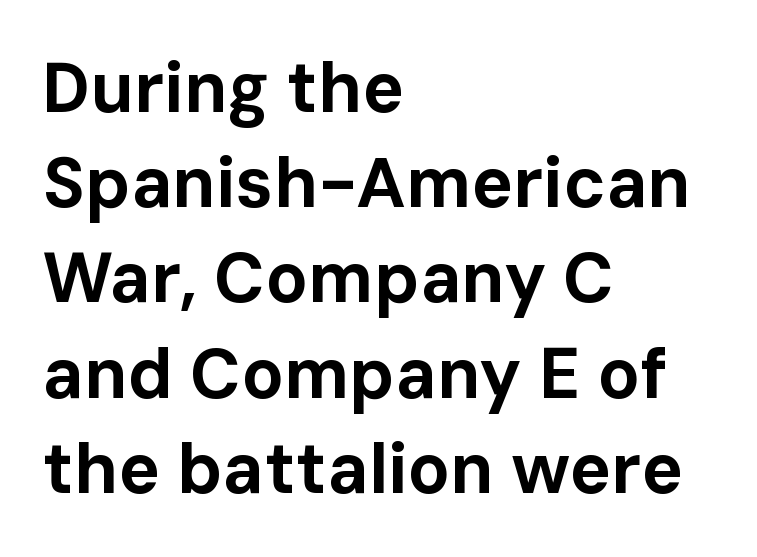
{"serif": "no", "italic": "no", "bold": "yes", "weight": "bold", "width": "normal", "stroke_contrast": "low", "x_height": "medium", "monospaced": "no", "underline": "no", "align": "left", "line_spacing": "normal", "line_spacing_ratio": 1.36, "letter_spacing": "normal", "letter_spacing_em": 0.0, "glyph_px": 70}
